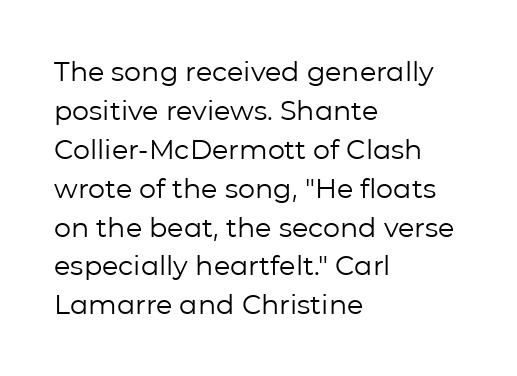
Nothing heavy about these letters — not bold at all. The block of text has a typical density, with ordinary space between rows. Posture: straight, roman, zero tilt. Quick note: underline off. The letterforms sit shoulder to shoulder at normal distance.
